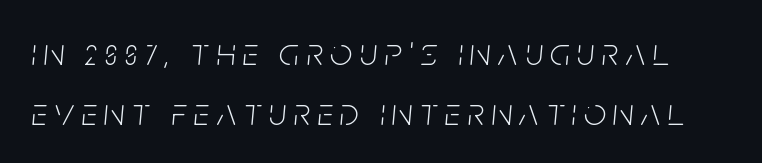
The face used here is proportionally spaced, like ordinary book or web type. The space beneath each line is pristine and unruled. These lines sit exactly where default settings would place them. The whole block is typeset with a tilt. Vertical stems look standard width or narrower in stroke.
